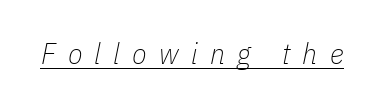
The image shows 30 px thin, condensed type, italic (leaning right); set unusually wide letter spacing (+0.41 em), underlined; low stroke contrast and a medium x-height.
